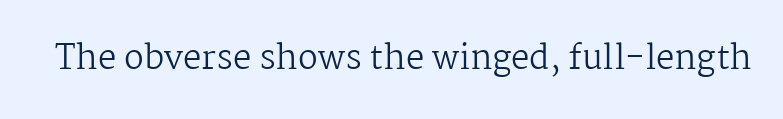
This sample uses plain, unmodified letter spacing. Old-style or modern, the face here clearly has serifs. The space beneath each line is pristine and unruled. A typesetter would call this proportional, since set widths differ per character. Do the letters lean? They stand straight. This reads as an unemphasized weight, regular at the heaviest.
